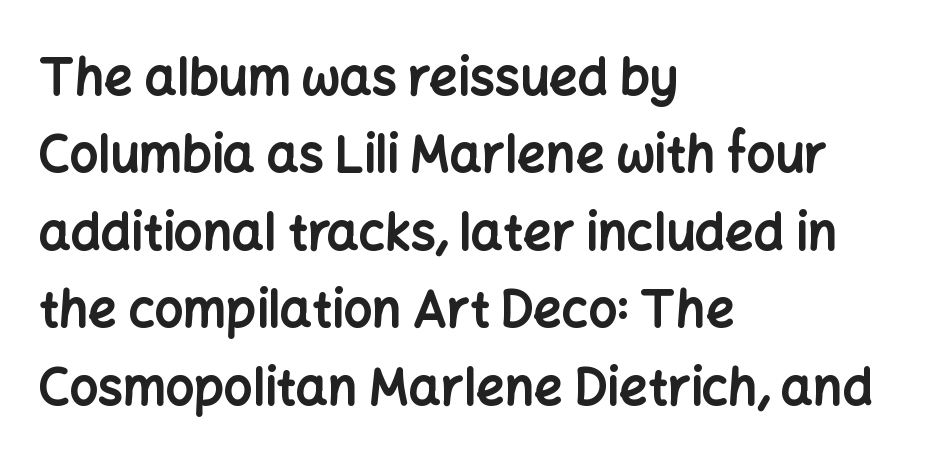
Q: Is the text bold? A: Yes.
Q: Is the text italic (slanted)? A: No, it is upright.
Q: Is the typeface a serif or a sans-serif typeface? A: Sans-serif.
Q: Is the text underlined? A: No.
Q: How is the paragraph aligned? A: Left-aligned.
Q: Is the spacing between letters normal or unusually wide? A: Normal.
Q: Is the spacing between lines tight, normal or loose? A: Normal.
Q: Width (condensed, normal, or wide)? A: Normal.
Q: Stroke contrast? A: Low.
Q: x-height? A: Medium.
Q: Monospaced? A: No.
